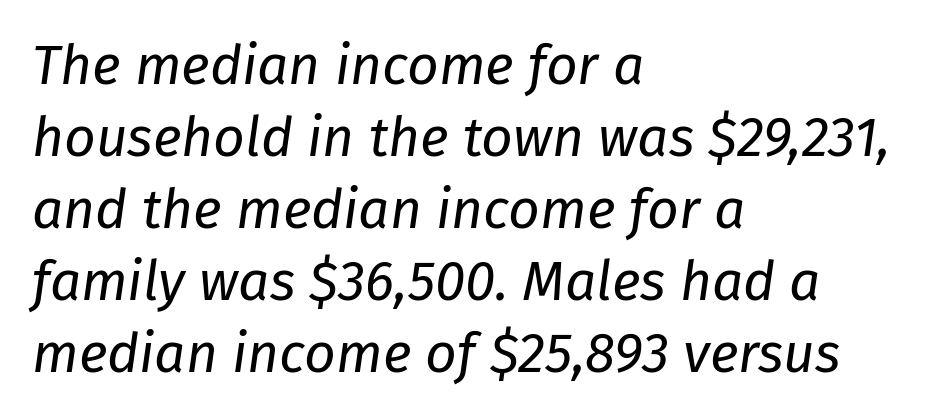
In CSS terms this would be text-align: left. A clean baseline with only descenders dipping below it. Standard letterfit; no display-style spreading of the glyphs. Weight: regular or lighter. Is the type slanted? Yes — the strokes lean at a clear angle.
